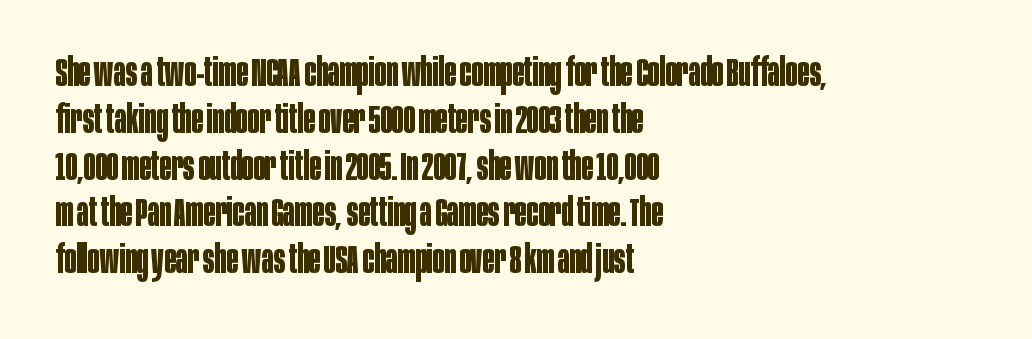
The image shows 39 px bold, condensed sans-serif type, upright; set left-aligned, line spacing 1.2x, normal letter spacing, not underlined; low stroke contrast and a large x-height.
